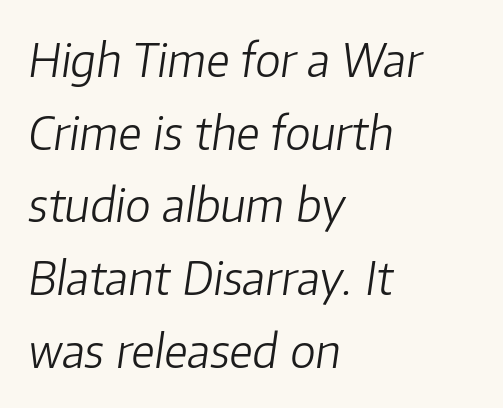
{"italic": "yes", "lean": "right", "slant_degrees": 8, "bold": "no", "weight": "light", "width": "normal", "stroke_contrast": "low", "x_height": "medium", "monospaced": "no", "underline": "no", "align": "left", "line_spacing": "normal", "line_spacing_ratio": 1.58, "letter_spacing": "normal", "letter_spacing_em": 0.0, "glyph_px": 46}
